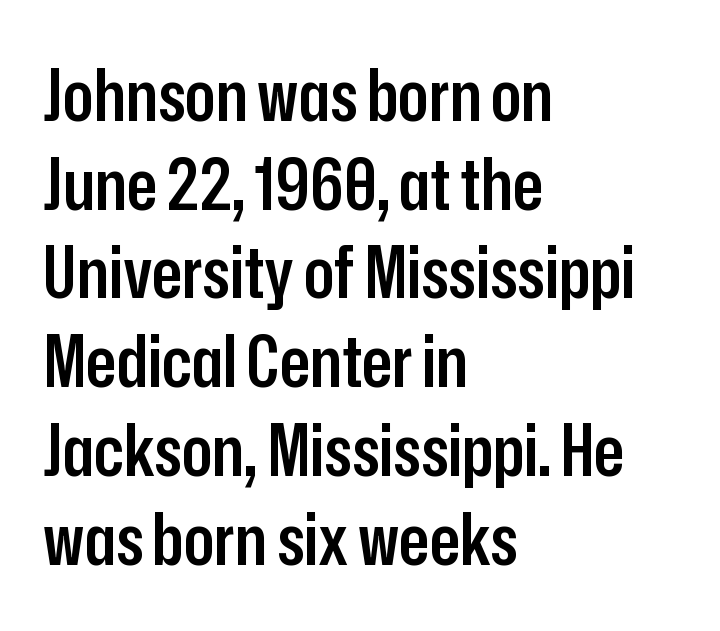
The image shows 71 px semibold, condensed sans-serif type, upright; set left-aligned, normal line spacing (1.25x), normal letter spacing, not underlined; low stroke contrast and a medium x-height.
